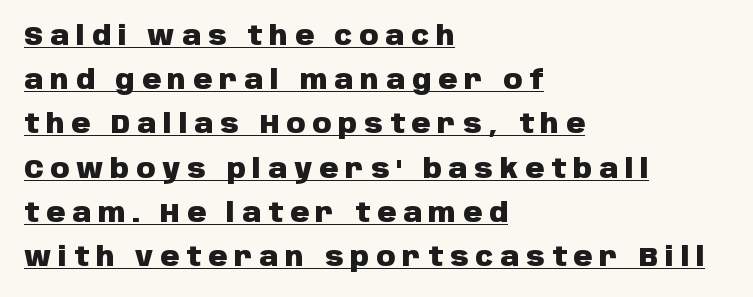
{"italic": "no", "bold": "yes", "underline": "yes", "align": "left", "line_spacing": "normal", "line_spacing_ratio": 1.7, "letter_spacing": "wide", "letter_spacing_em": 0.27, "glyph_px": 26}
